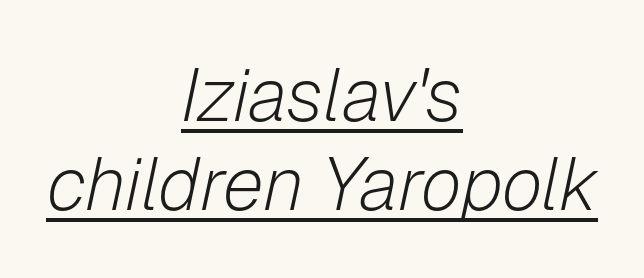
The image shows 74 px light type, italic (leaning right); set centered, line spacing 1.2x, normal letter spacing, underlined; low stroke contrast and a medium x-height.
